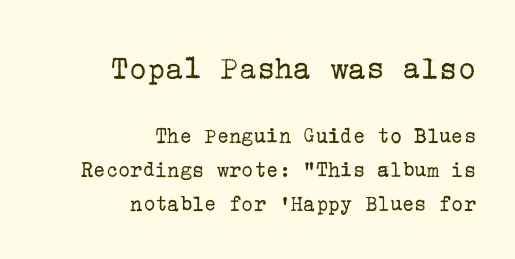
The image shows 34 px regular-weight serif type, upright; set right-aligned, normal line spacing (1.47x), normal letter spacing, not underlined; the first (top) block is 1.48x larger; low stroke contrast and a medium x-height.
